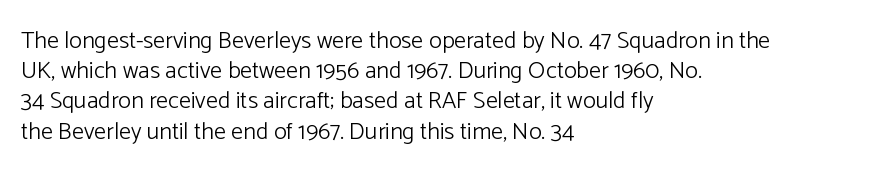
{"italic": "no", "bold": "no", "underline": "no", "align": "left", "line_spacing": "normal", "line_spacing_ratio": 1.26, "letter_spacing": "normal", "letter_spacing_em": 0.0, "glyph_px": 24}
